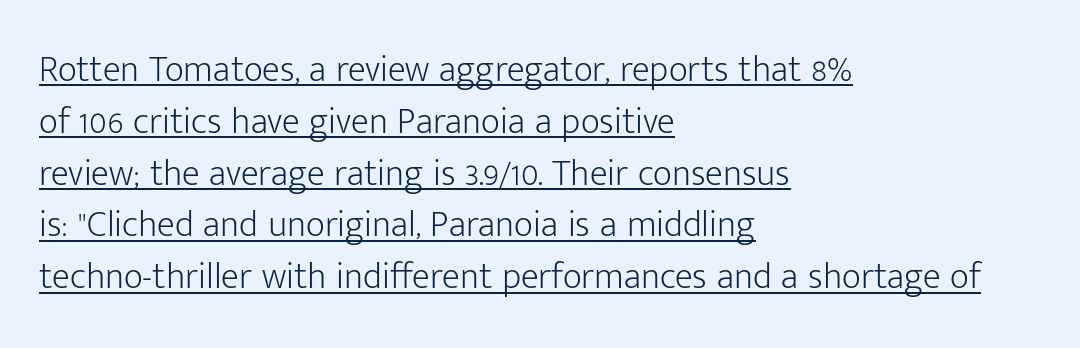
Q: Is the text bold? A: No.
Q: Is the text italic (slanted)? A: No, it is upright.
Q: Is the typeface a serif or a sans-serif typeface? A: Sans-serif.
Q: Is the text underlined? A: Yes.
Q: How is the paragraph aligned? A: Left-aligned.
Q: Is the spacing between letters normal or unusually wide? A: Normal.
Q: Is the spacing between lines tight, normal or loose? A: Normal.
Q: Width (condensed, normal, or wide)? A: Normal.
Q: Stroke contrast? A: Low.
Q: x-height? A: Medium.
Q: Monospaced? A: No.
